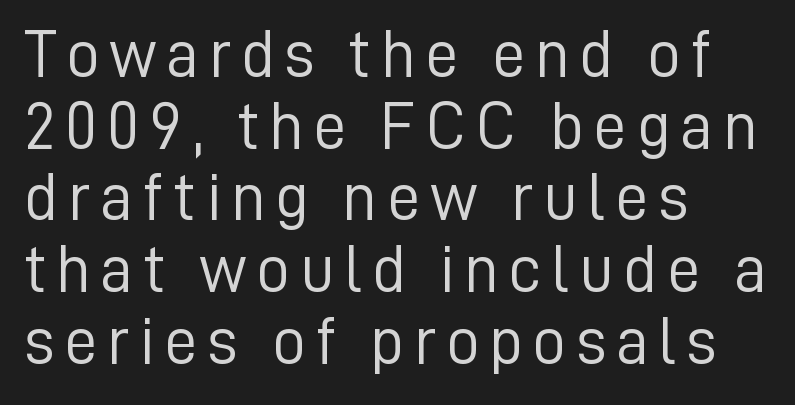
{"serif": "no", "italic": "no", "bold": "no", "weight": "light", "width": "normal", "stroke_contrast": "low", "x_height": "medium", "monospaced": "no", "underline": "no", "align": "left", "line_spacing": "tight", "line_spacing_ratio": 1.07, "glyph_px": 67}
